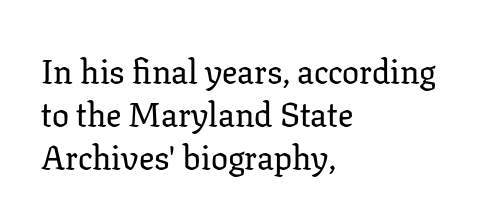
Q: Is the text italic (slanted)? A: No, it is upright.
Q: Is the typeface a serif or a sans-serif typeface? A: Serif.
Q: Is the text underlined? A: No.
Q: How is the paragraph aligned? A: Left-aligned.
Q: Is the spacing between letters normal or unusually wide? A: Normal.
Q: Is the spacing between lines tight, normal or loose? A: Normal.
Q: Width (condensed, normal, or wide)? A: Normal.
Q: Stroke contrast? A: Low.
Q: x-height? A: Medium.
Q: Monospaced? A: No.
